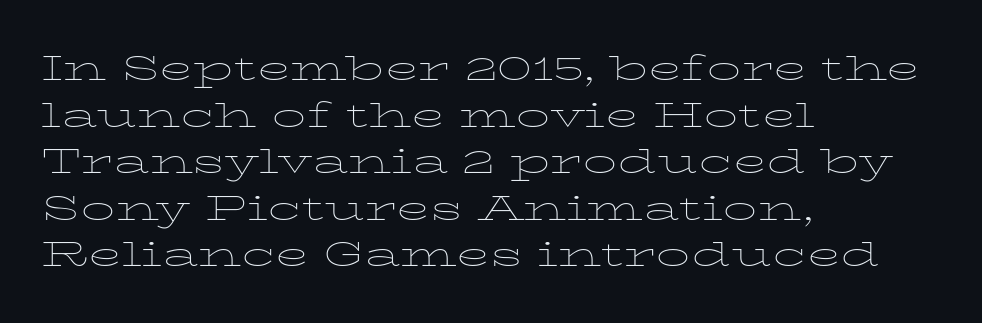
Q: Is the text bold? A: No.
Q: Is the text italic (slanted)? A: No, it is upright.
Q: Is the typeface a serif or a sans-serif typeface? A: Serif.
Q: Is the text underlined? A: No.
Q: How is the paragraph aligned? A: Left-aligned.
Q: Is the spacing between letters normal or unusually wide? A: Normal.
Q: Is the spacing between lines tight, normal or loose? A: Normal.
Q: Width (condensed, normal, or wide)? A: Wide.
Q: Stroke contrast? A: Low.
Q: x-height? A: Medium.
Q: Monospaced? A: No.
